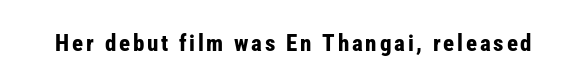
{"italic": "no", "bold": "yes", "underline": "no", "glyph_px": 23}
